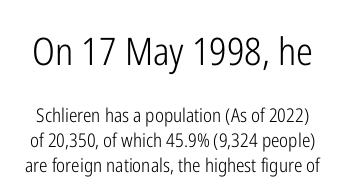
The image shows 38 px light, condensed sans-serif type, upright; set normal line spacing (1.32x), normal letter spacing, not underlined; the first (top) block is 2.0x larger; low stroke contrast and a medium x-height.
